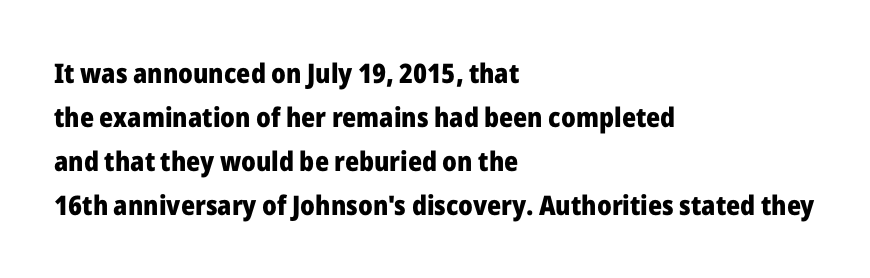
Q: Is the text bold? A: Yes.
Q: Is the text italic (slanted)? A: No, it is upright.
Q: Is the text underlined? A: No.
Q: How is the paragraph aligned? A: Left-aligned.
Q: Is the spacing between letters normal or unusually wide? A: Normal.
Q: Is the spacing between lines tight, normal or loose? A: Normal.
